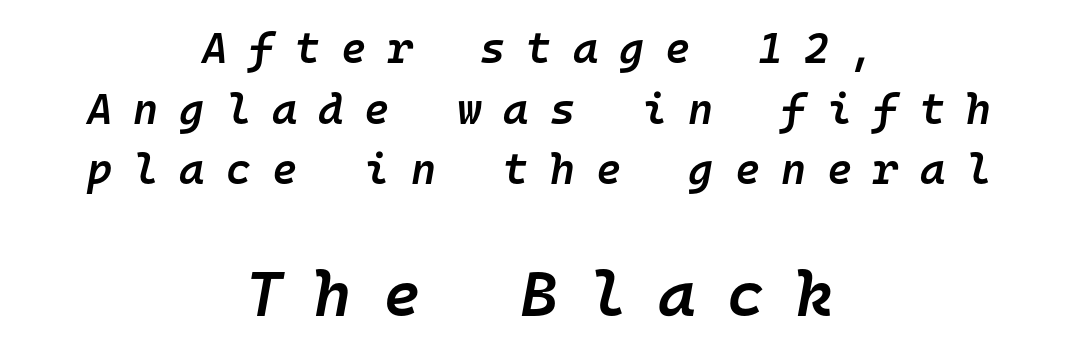
{"italic": "yes", "lean": "right", "slant_degrees": 10, "bold": "semi", "weight": "semibold", "width": "normal", "stroke_contrast": "low", "x_height": "medium", "monospaced": "yes", "underline": "no", "align": "center", "line_spacing": "normal", "line_spacing_ratio": 1.41, "letter_spacing": "wide", "letter_spacing_em": 0.49, "larger_block": "second", "size_ratio": 1.49, "glyph_px": 64}
